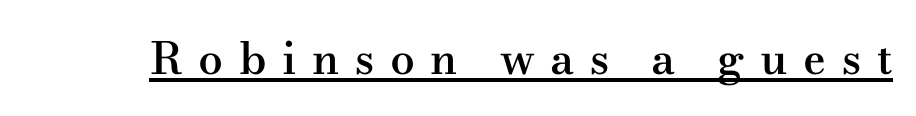
Q: Is the text bold? A: Semi-bold.
Q: Is the text italic (slanted)? A: No, it is upright.
Q: Is the typeface a serif or a sans-serif typeface? A: Serif.
Q: Is the text underlined? A: Yes.
Q: Is the spacing between letters normal or unusually wide? A: Unusually wide.
Q: Width (condensed, normal, or wide)? A: Wide.
Q: Stroke contrast? A: Medium.
Q: x-height? A: Small.
Q: Monospaced? A: No.
